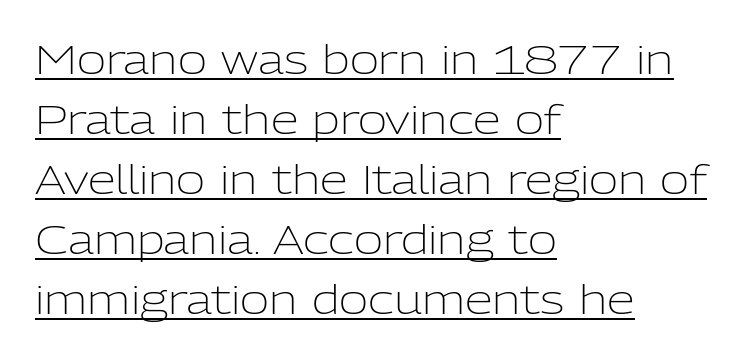
Q: Is the text bold? A: No.
Q: Is the text italic (slanted)? A: No, it is upright.
Q: Is the typeface a serif or a sans-serif typeface? A: Sans-serif.
Q: Is the text underlined? A: Yes.
Q: How is the paragraph aligned? A: Left-aligned.
Q: Is the spacing between letters normal or unusually wide? A: Normal.
Q: Is the spacing between lines tight, normal or loose? A: Normal.
Q: Width (condensed, normal, or wide)? A: Normal.
Q: Stroke contrast? A: Low.
Q: x-height? A: Medium.
Q: Monospaced? A: No.
